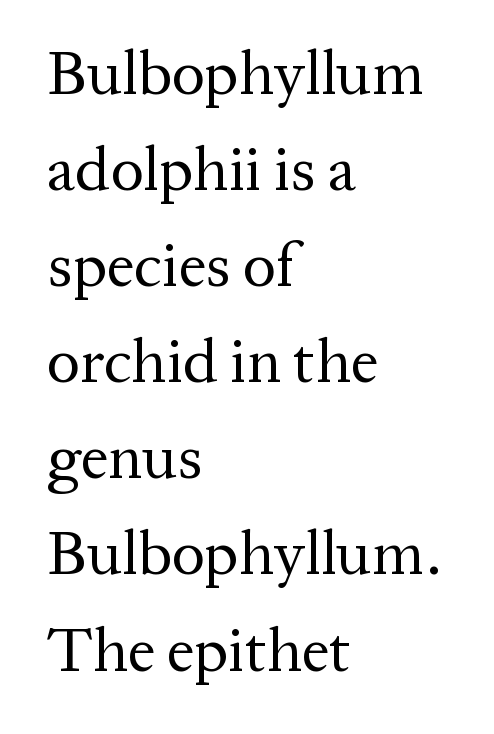
Q: Is the text bold? A: No.
Q: Is the text italic (slanted)? A: No, it is upright.
Q: Is the typeface a serif or a sans-serif typeface? A: Serif.
Q: Is the text underlined? A: No.
Q: How is the paragraph aligned? A: Left-aligned.
Q: Is the spacing between letters normal or unusually wide? A: Normal.
Q: Is the spacing between lines tight, normal or loose? A: Normal.
Q: Width (condensed, normal, or wide)? A: Normal.
Q: Stroke contrast? A: Medium.
Q: x-height? A: Medium.
Q: Monospaced? A: No.
